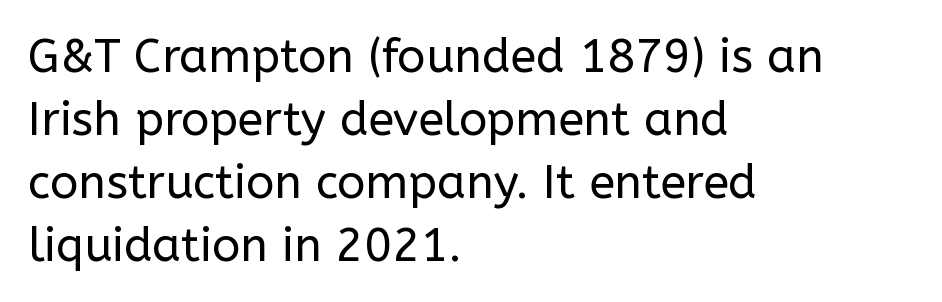
The image shows 47 px regular-weight sans-serif type, upright; set left-aligned, normal line spacing (1.34x), normal letter spacing, not underlined; low stroke contrast and a medium x-height.
